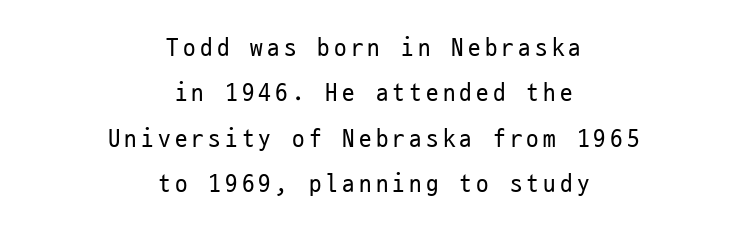
The image shows 25 px text type, upright; set centered, line spacing 1.82x, not underlined.
